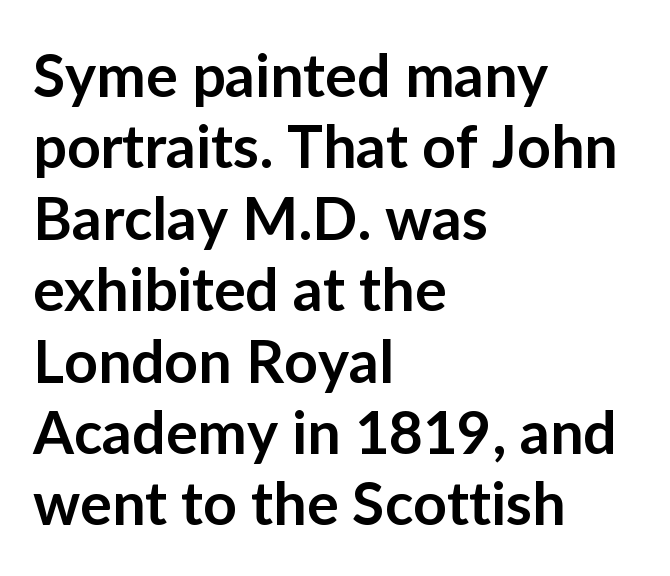
Q: Is the text bold? A: Semi-bold.
Q: Is the text italic (slanted)? A: No, it is upright.
Q: Is the typeface a serif or a sans-serif typeface? A: Sans-serif.
Q: Is the text underlined? A: No.
Q: How is the paragraph aligned? A: Left-aligned.
Q: Is the spacing between letters normal or unusually wide? A: Normal.
Q: Width (condensed, normal, or wide)? A: Normal.
Q: Stroke contrast? A: Low.
Q: x-height? A: Medium.
Q: Monospaced? A: No.
